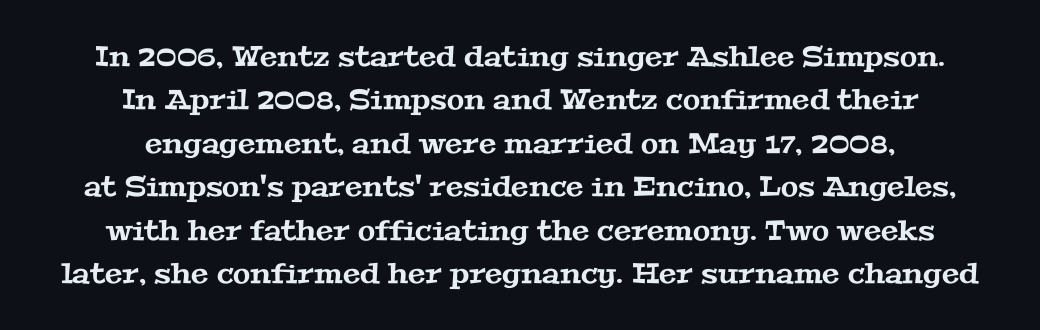
The image shows 28 px wide serif type; set centered, normal line spacing (1.55x), normal letter spacing, not underlined; medium stroke contrast and a medium x-height.
